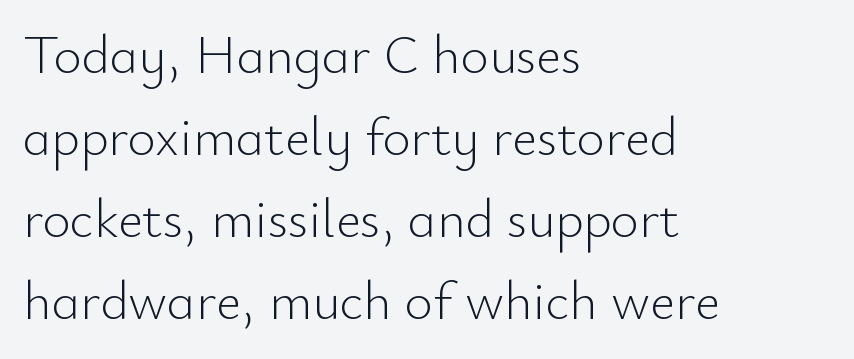
The image shows 54 px light sans-serif type, upright; set left-aligned, normal line spacing (1.52x), normal letter spacing, not underlined; low stroke contrast and a small x-height.
